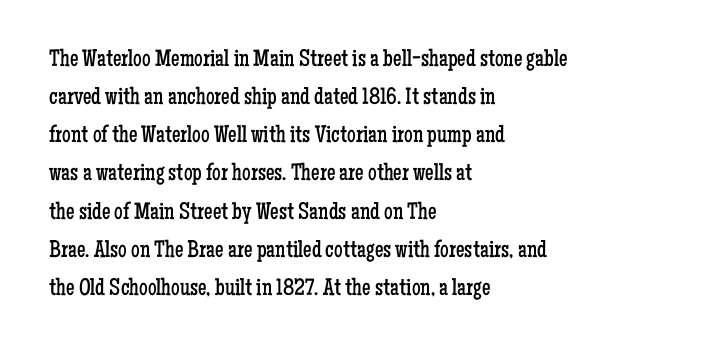
{"italic": "no", "bold": "no", "underline": "no", "align": "left", "line_spacing": "normal", "line_spacing_ratio": 1.59, "letter_spacing": "normal", "letter_spacing_em": 0.0, "glyph_px": 24}
